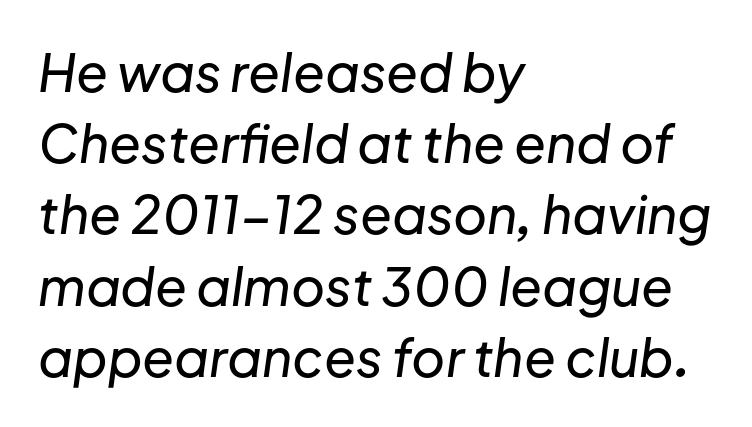
Looks like regular typesetting: each glyph gets only the width it needs. Clear beneath every line of the passage. The axis of the letterforms is tilted away from vertical. Layout note: lines flush left.
